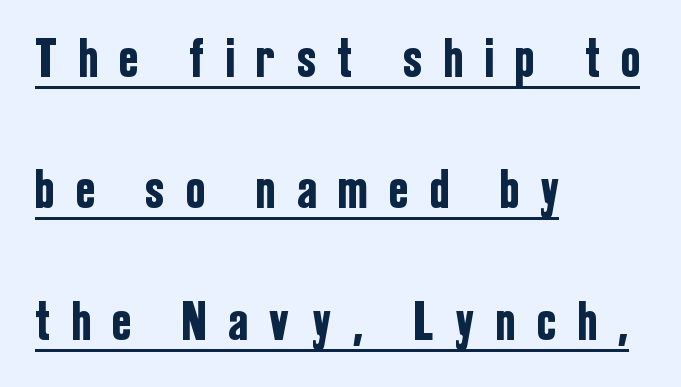
Leading is clearly above the norm, producing a sparse column. Typeset ragged right — the left edge is the straight one. Between one letter and the next there's a generous, obvious gap. Unlike a traditional serif, this face leaves its strokes unadorned. These lines are rendered in a variable-pitch font.
